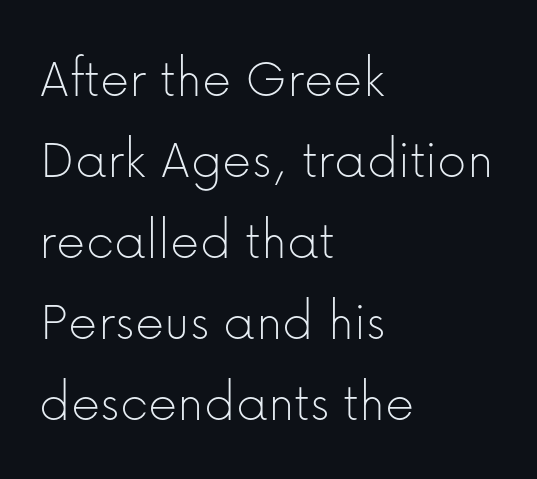
Q: Is the text bold? A: No.
Q: Is the text italic (slanted)? A: No, it is upright.
Q: Is the typeface a serif or a sans-serif typeface? A: Sans-serif.
Q: Is the text underlined? A: No.
Q: How is the paragraph aligned? A: Left-aligned.
Q: Is the spacing between letters normal or unusually wide? A: Normal.
Q: Is the spacing between lines tight, normal or loose? A: Normal.
Q: Width (condensed, normal, or wide)? A: Normal.
Q: Stroke contrast? A: Low.
Q: x-height? A: Medium.
Q: Monospaced? A: No.
